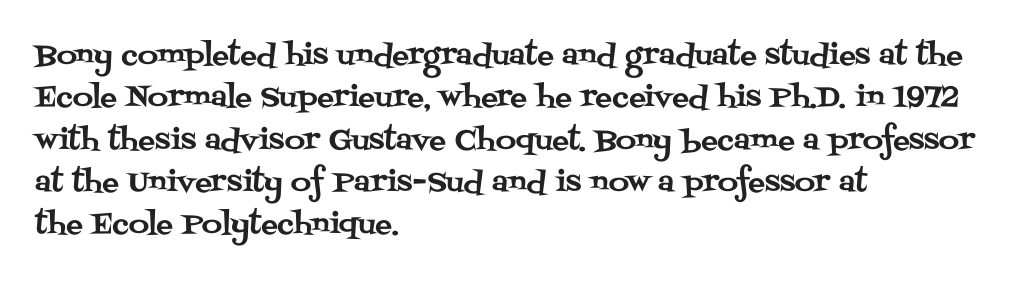
{"serif": "yes", "italic": "no", "width": "normal", "stroke_contrast": "medium", "x_height": "large", "monospaced": "no", "underline": "no", "align": "left", "line_spacing": "normal", "line_spacing_ratio": 1.51, "letter_spacing": "normal", "letter_spacing_em": 0.0, "glyph_px": 28}
